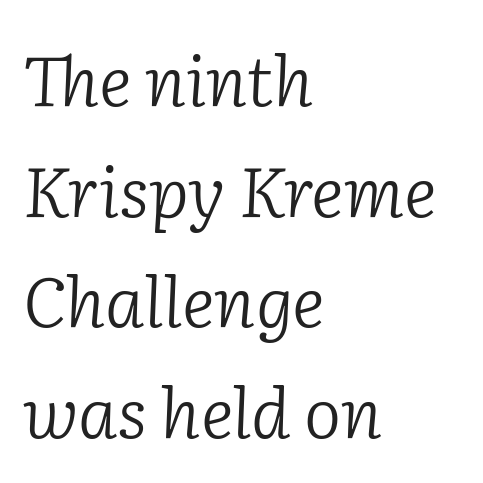
Nobody drew a line under any word here. Vertical stems look standard width or narrower in stroke. The face used here is proportionally spaced, like ordinary book or web type. Horizontal alignment here is leftward, the default for most running prose. Italic: yes, the glyphs are oblique.
